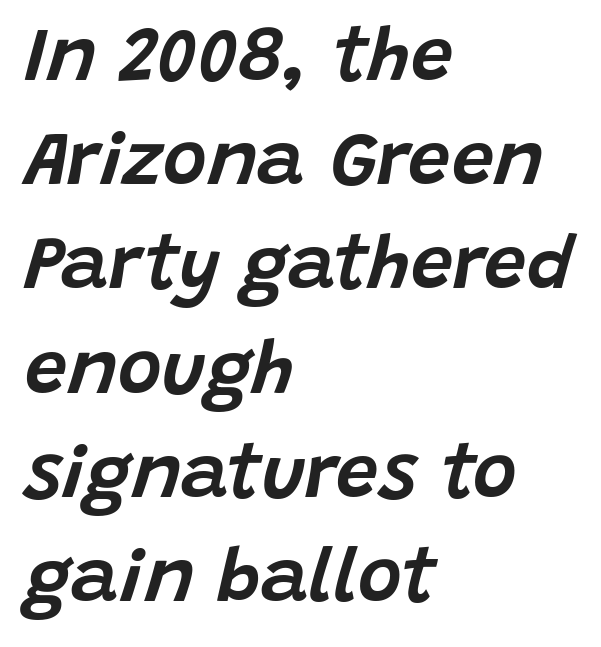
{"italic": "yes", "lean": "right", "slant_degrees": 15, "width": "normal", "stroke_contrast": "low", "x_height": "large", "monospaced": "no", "underline": "no", "align": "left", "line_spacing": "normal", "line_spacing_ratio": 1.39, "letter_spacing": "normal", "letter_spacing_em": 0.0, "glyph_px": 75}
